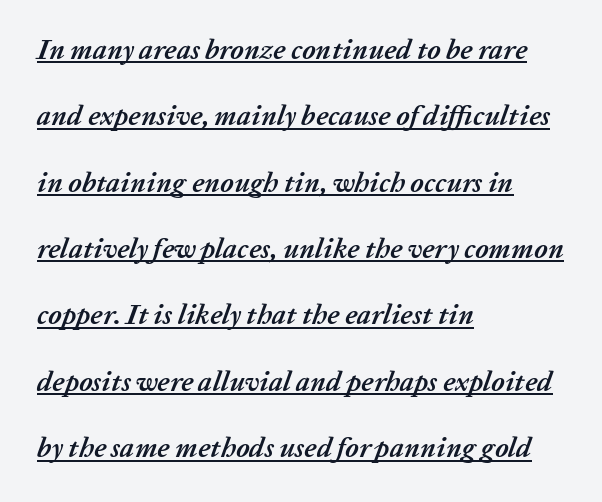
Q: Is the text bold? A: Yes.
Q: Is the text italic (slanted)? A: Yes, it leans right by about 20 degrees.
Q: Is the text underlined? A: Yes.
Q: How is the paragraph aligned? A: Left-aligned.
Q: Is the spacing between letters normal or unusually wide? A: Normal.
Q: Is the spacing between lines tight, normal or loose? A: Loose.
Q: Width (condensed, normal, or wide)? A: Normal.
Q: Stroke contrast? A: Low.
Q: x-height? A: Medium.
Q: Monospaced? A: No.
